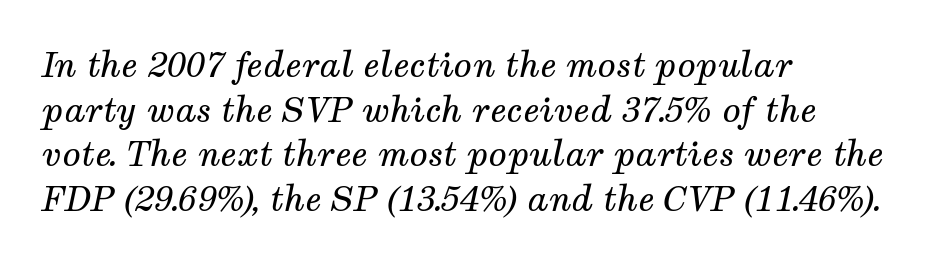
{"serif": "yes", "italic": "yes", "lean": "right", "slant_degrees": 12, "bold": "no", "weight": "regular", "width": "normal", "stroke_contrast": "medium", "x_height": "medium", "monospaced": "no", "underline": "no", "align": "left", "line_spacing": "normal", "line_spacing_ratio": 1.31, "letter_spacing": "normal", "letter_spacing_em": 0.0, "glyph_px": 34}
